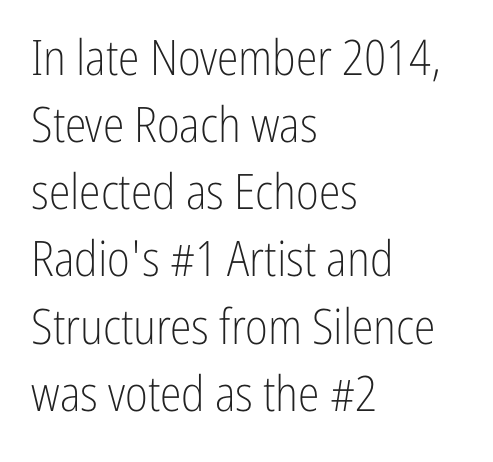
The image shows 49 px light, condensed sans-serif type, upright; set left-aligned, normal line spacing (1.37x), normal letter spacing, not underlined; low stroke contrast and a medium x-height.
